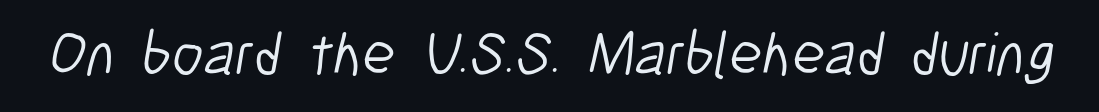
Each word holds together tightly as a unit, with standard inter-letter gaps. Unbolded letterforms with no extra heft. To sum up the face: it is a sans, with no serifs. The passage shown is typed in a proportional face where columns would drift.
